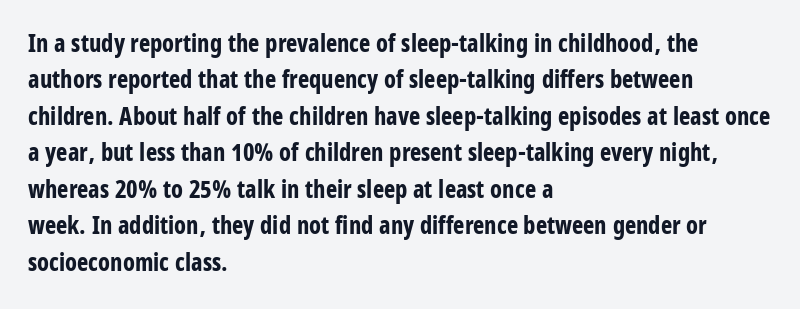
The image shows 24 px bold type, upright; set left-aligned, normal line spacing (1.52x), normal letter spacing, not underlined.
